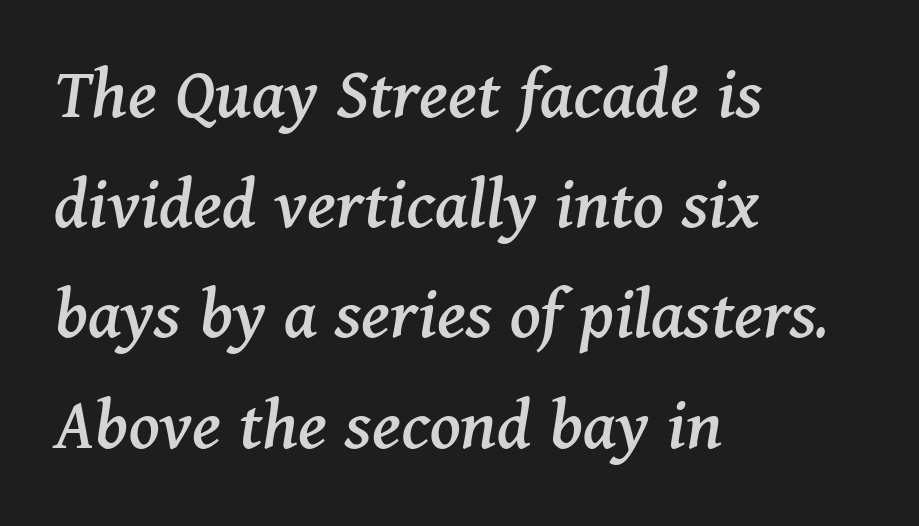
{"serif": "yes", "italic": "yes", "lean": "right", "slant_degrees": 11, "width": "normal", "stroke_contrast": "medium", "x_height": "medium", "monospaced": "no", "underline": "no", "align": "left", "line_spacing": "normal", "line_spacing_ratio": 1.45, "letter_spacing": "normal", "letter_spacing_em": 0.0, "glyph_px": 76}
